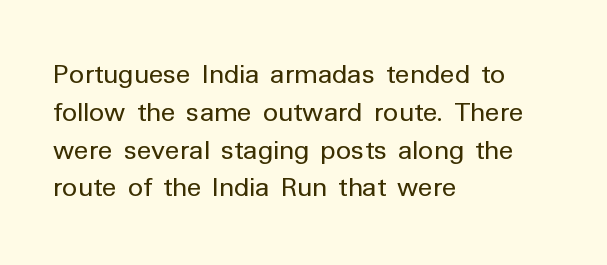
Q: Is the text bold? A: No.
Q: Is the text italic (slanted)? A: No, it is upright.
Q: Is the typeface a serif or a sans-serif typeface? A: Sans-serif.
Q: Is the text underlined? A: No.
Q: How is the paragraph aligned? A: Left-aligned.
Q: Is the spacing between letters normal or unusually wide? A: Normal.
Q: Is the spacing between lines tight, normal or loose? A: Normal.
Q: Width (condensed, normal, or wide)? A: Normal.
Q: Stroke contrast? A: Low.
Q: x-height? A: Medium.
Q: Monospaced? A: No.
